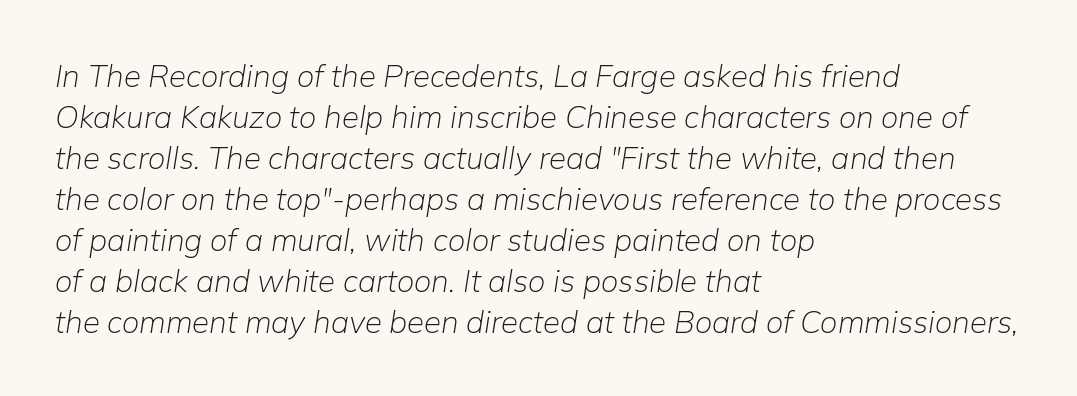
Summary of vertical rhythm: regular, with standard interline spacing. The paragraph shown leans on its left margin. Characters follow at the spacing the type designer built in. Each letter keeps its own natural width here, so spacing adapts to shape. Compared with ordinary roman type, these characters are visibly tilted.
